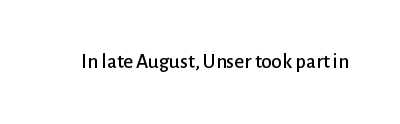
The image shows 21 px text type, upright; set normal letter spacing, not underlined.
